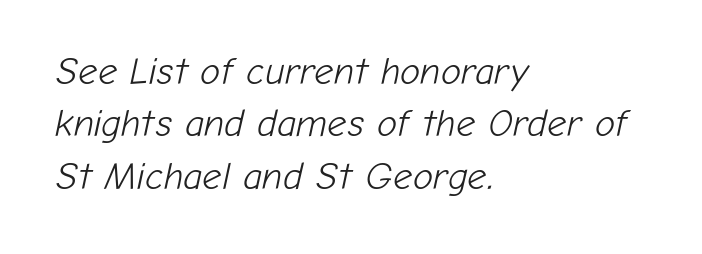
The zone under the glyphs is completely vacant. Each letter keeps its own natural width here, so spacing adapts to shape. Characters follow at the spacing the type designer built in. Short and long lines alike share a common starting point at left.
